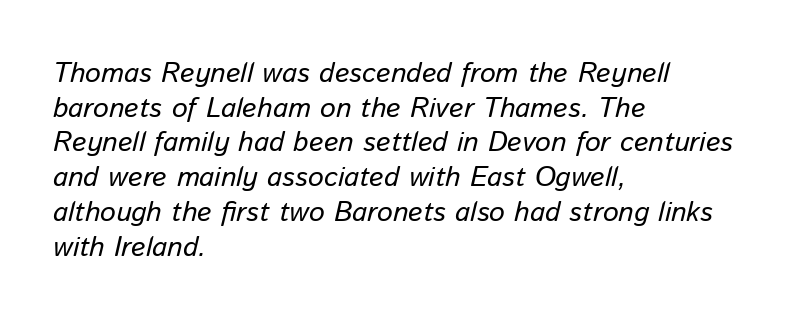
Q: Is the text italic (slanted)? A: Yes, it leans right by about 13 degrees.
Q: Is the text underlined? A: No.
Q: How is the paragraph aligned? A: Left-aligned.
Q: Is the spacing between letters normal or unusually wide? A: Normal.
Q: Width (condensed, normal, or wide)? A: Normal.
Q: Stroke contrast? A: Low.
Q: x-height? A: Medium.
Q: Monospaced? A: No.
